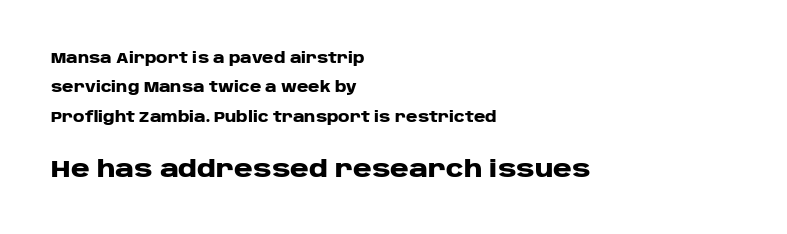
The horizontal fit of the characters is conventional and even. The block of text is sparse from top to bottom, with ample space between rows. The letters stand upright; this is a roman face. I'd describe the lettering as bold — thick and assertive.
